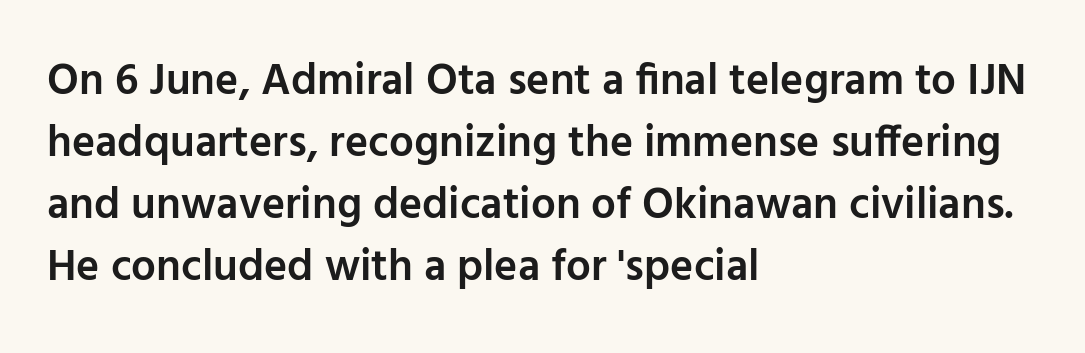
{"serif": "no", "italic": "no", "bold": "semi", "weight": "semibold", "width": "normal", "stroke_contrast": "low", "x_height": "medium", "monospaced": "no", "underline": "no", "align": "left", "line_spacing": "normal", "line_spacing_ratio": 1.41, "letter_spacing": "normal", "letter_spacing_em": 0.0, "glyph_px": 44}
